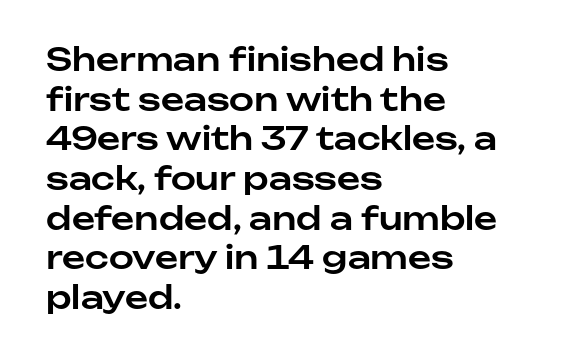
{"serif": "no", "italic": "no", "width": "normal", "stroke_contrast": "low", "x_height": "medium", "monospaced": "no", "underline": "no", "align": "left", "line_spacing_ratio": 1.24, "letter_spacing": "normal", "letter_spacing_em": 0.0, "glyph_px": 32}
